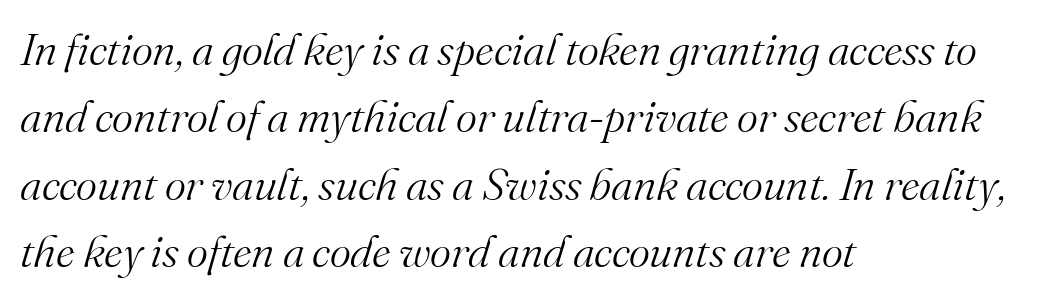
Which margin do the lines hug? The left one — the right edge is uneven. Character widths vary here, with narrow letters taking less room than wide ones. The font family rendered here belongs to the serif group. Vertical spacing — default.
